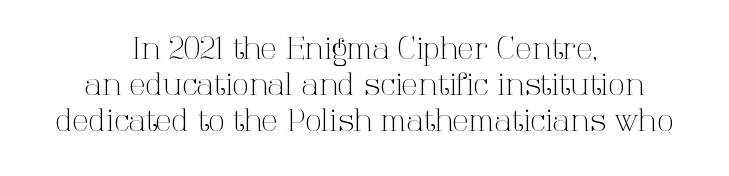
The image shows 30 px light serif type, upright; set centered, line spacing 1.2x, normal letter spacing, not underlined; high stroke contrast and a medium x-height.
